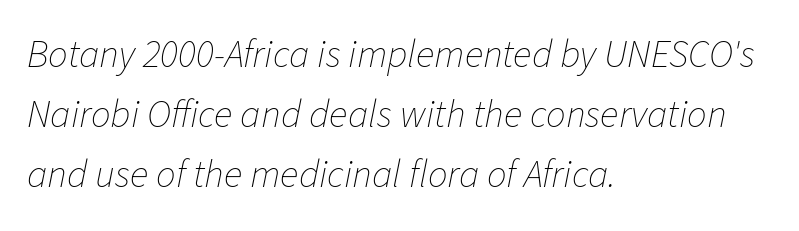
{"italic": "yes", "lean": "right", "slant_degrees": 11, "bold": "no", "weight": "thin", "width": "normal", "stroke_contrast": "low", "x_height": "medium", "monospaced": "no", "underline": "no", "align": "left", "line_spacing": "normal", "line_spacing_ratio": 1.54, "letter_spacing": "normal", "letter_spacing_em": 0.0, "glyph_px": 39}
